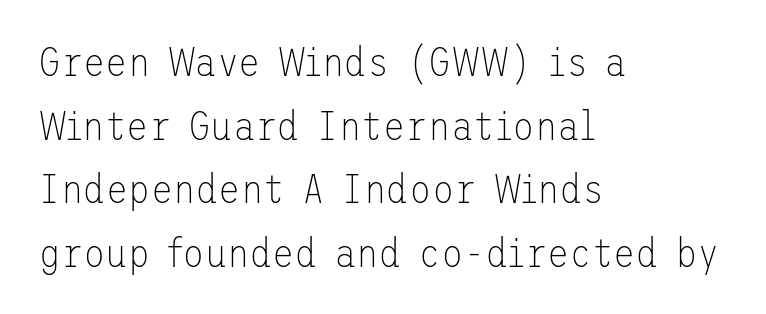
Left-aligned paragraph, ragged on the right. Spacing between characters is what you'd get straight out of the box. Serifs: no, the terminals of the letterforms are clean. The zone under the glyphs is completely vacant. No chunkiness to these letters — they're not bold. Evenly set lines give the paragraph a standard silhouette.
